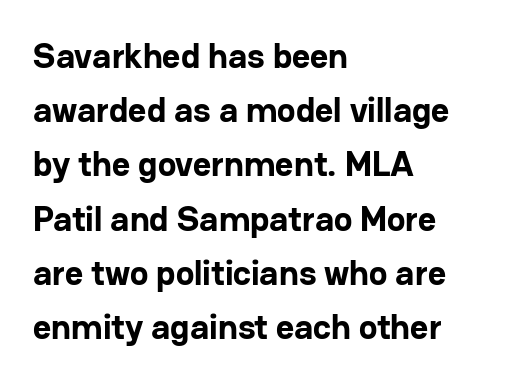
The image shows 35 px bold sans-serif type, upright; set left-aligned, normal line spacing (1.55x), normal letter spacing, not underlined; low stroke contrast and a medium x-height.
